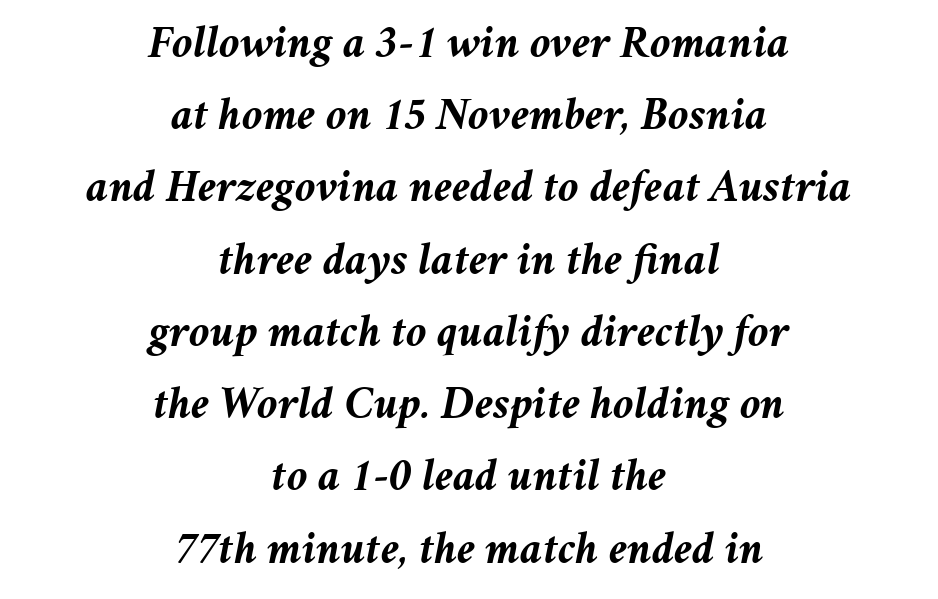
The image shows 46 px semibold type, italic (leaning right); set centered, normal line spacing (1.57x), normal letter spacing, not underlined; medium stroke contrast and a medium x-height.
